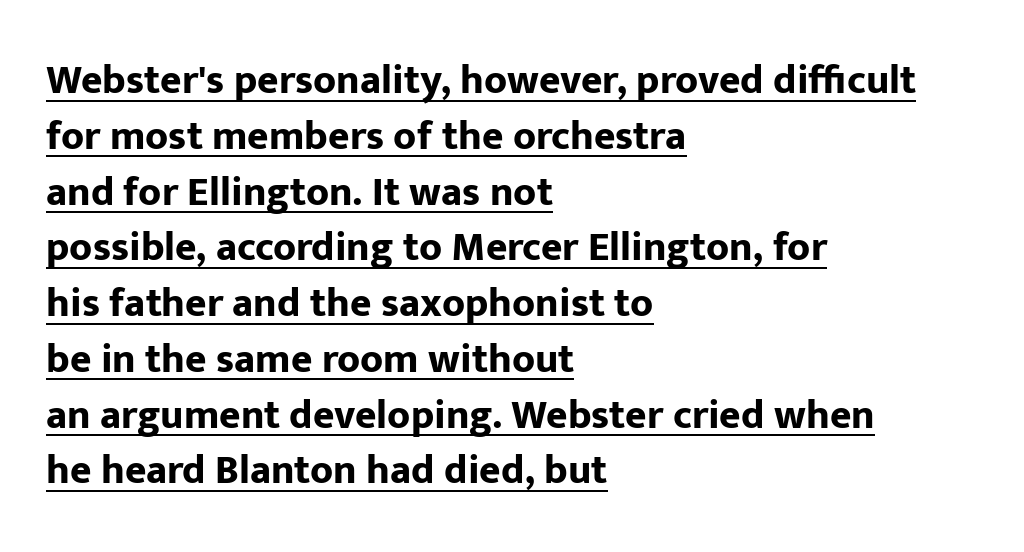
One glance says typical: line gaps are just what's usual. Italic? Not at all — the glyphs are vertical. You could not count columns in this text — the font is proportionally spaced. The font is running at its bold setting. Line beginnings align vertically; line endings do not. Somebody hit Ctrl+U on this one — the words are underlined.
